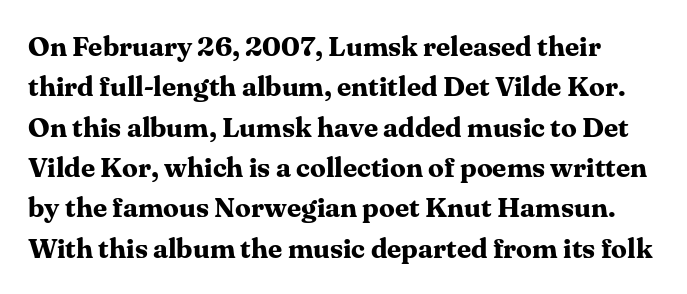
{"serif": "yes", "italic": "no", "bold": "yes", "weight": "bold", "width": "normal", "stroke_contrast": "medium", "x_height": "medium", "monospaced": "no", "underline": "no", "line_spacing": "normal", "line_spacing_ratio": 1.44, "letter_spacing": "normal", "letter_spacing_em": 0.0, "glyph_px": 28}
